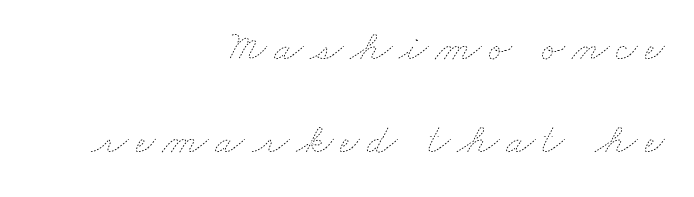
{"bold": "no", "weight": "thin", "width": "wide", "stroke_contrast": "low", "x_height": "small", "monospaced": "no", "underline": "no", "align": "right", "line_spacing": "loose", "line_spacing_ratio": 2.16, "glyph_px": 43}
